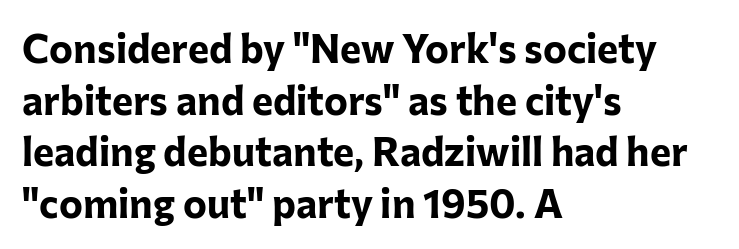
{"serif": "no", "italic": "no", "bold": "yes", "weight": "bold", "width": "normal", "stroke_contrast": "low", "x_height": "medium", "monospaced": "no", "underline": "no", "align": "left", "line_spacing": "normal", "line_spacing_ratio": 1.29, "letter_spacing": "normal", "letter_spacing_em": 0.0, "glyph_px": 40}
